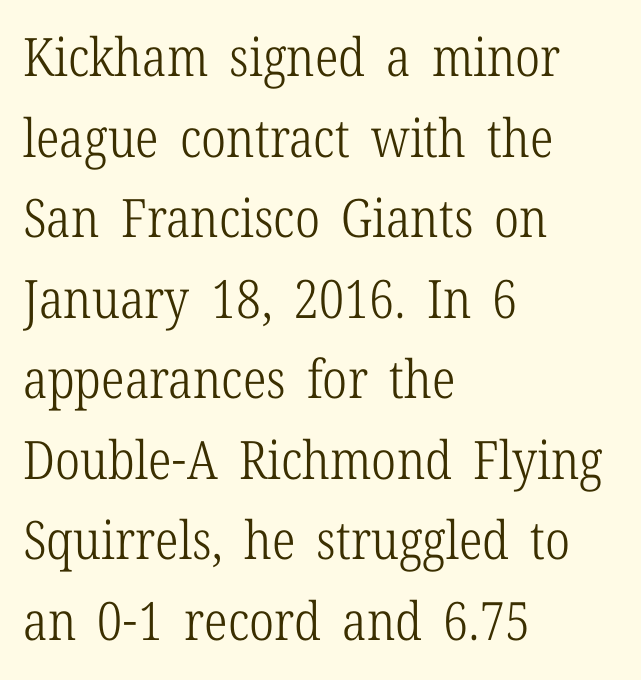
The image shows 53 px light, condensed serif type, upright; set left-aligned, normal line spacing (1.52x), normal letter spacing, not underlined; low stroke contrast and a medium x-height.
